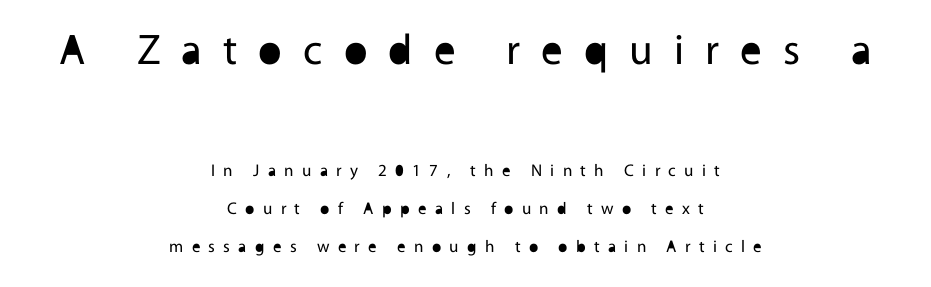
Stem width sits at or under what a default text font uses. The tracking reads as deliberately expanded to a designer's eye. The block sitting higher on the canvas is the one with enlarged characters. The typeface chosen for these lines omits serifs.
